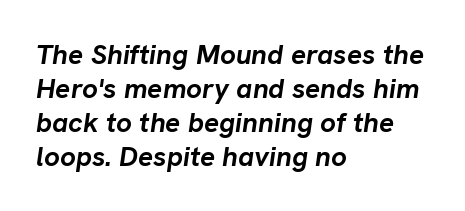
{"italic": "yes", "lean": "right", "slant_degrees": 8, "bold": "yes", "weight": "semibold", "width": "normal", "stroke_contrast": "low", "x_height": "medium", "monospaced": "no", "underline": "no", "align": "left", "line_spacing_ratio": 1.21, "letter_spacing": "normal", "letter_spacing_em": 0.0, "glyph_px": 28}
